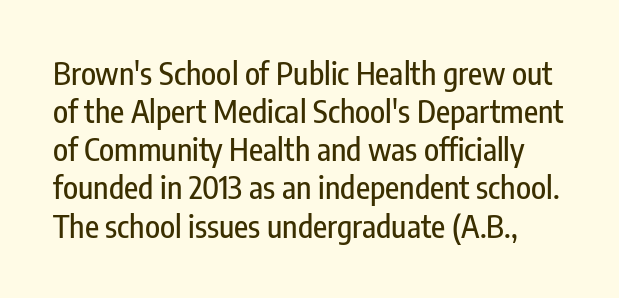
Q: Is the text italic (slanted)? A: No, it is upright.
Q: Is the typeface a serif or a sans-serif typeface? A: Sans-serif.
Q: Is the text underlined? A: No.
Q: Is the spacing between letters normal or unusually wide? A: Normal.
Q: Width (condensed, normal, or wide)? A: Condensed.
Q: Stroke contrast? A: Low.
Q: x-height? A: Medium.
Q: Monospaced? A: No.
